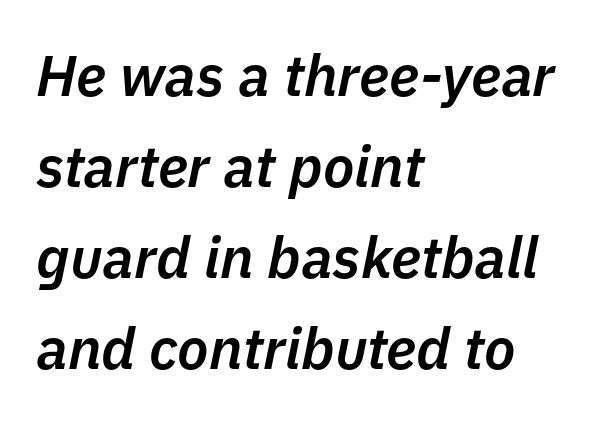
Q: Is the text bold? A: Semi-bold.
Q: Is the text italic (slanted)? A: Yes, it leans right by about 11 degrees.
Q: Is the text underlined? A: No.
Q: How is the paragraph aligned? A: Left-aligned.
Q: Is the spacing between letters normal or unusually wide? A: Normal.
Q: Is the spacing between lines tight, normal or loose? A: Normal.
Q: Width (condensed, normal, or wide)? A: Normal.
Q: Stroke contrast? A: Low.
Q: x-height? A: Medium.
Q: Monospaced? A: No.
